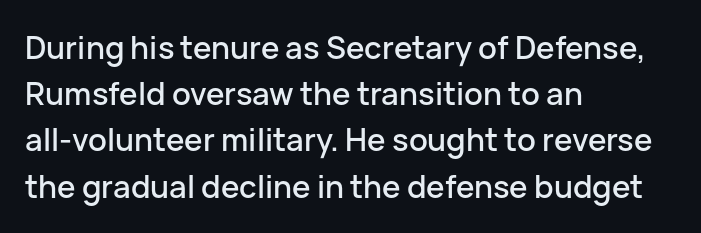
The image shows 31 px sans-serif type, upright; set left-aligned, normal line spacing (1.49x), normal letter spacing, not underlined; low stroke contrast and a medium x-height.
